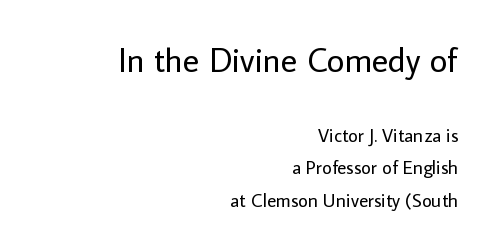
Q: Is the text bold? A: No.
Q: Is the text italic (slanted)? A: No, it is upright.
Q: Is the typeface a serif or a sans-serif typeface? A: Sans-serif.
Q: Is the text underlined? A: No.
Q: How is the paragraph aligned? A: Right-aligned.
Q: Is the spacing between letters normal or unusually wide? A: Normal.
Q: Is the spacing between lines tight, normal or loose? A: Normal.
Q: Which block of text is set in a larger size, the first (top) or the second (bottom)? A: The first (top) one.
Q: Width (condensed, normal, or wide)? A: Normal.
Q: Stroke contrast? A: Low.
Q: x-height? A: Medium.
Q: Monospaced? A: No.
